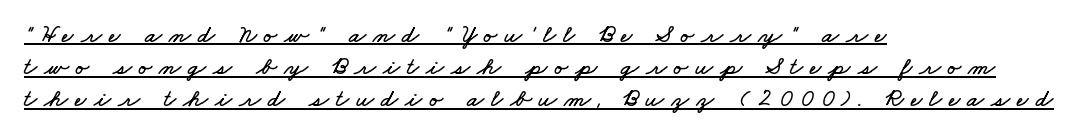
The image shows 25 px text type; set left-aligned, normal line spacing (1.29x), unusually wide letter spacing (+0.28 em), underlined.
